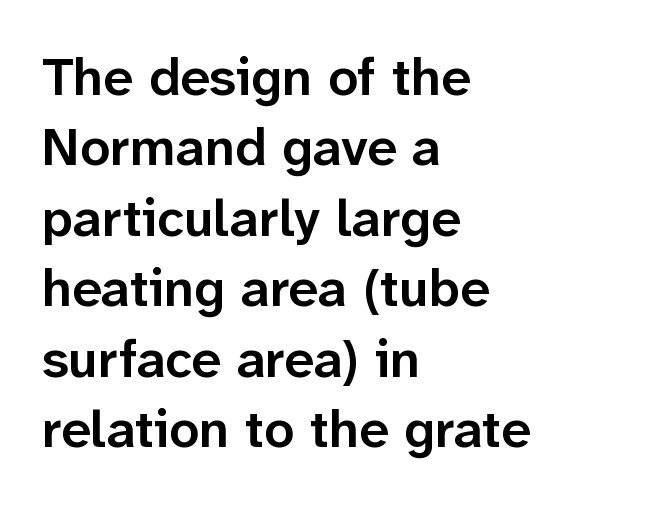
Casual observation: everything's shoved over to the left. When letters stand straight like this, we call the style roman or upright. Honestly, the row spacing looks completely unremarkable. This sample uses plain, unmodified letter spacing. The typesetting leans somewhat heavy: a semibold.
